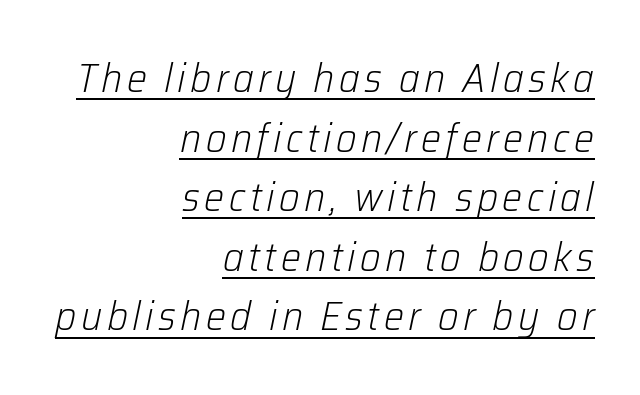
{"italic": "yes", "lean": "right", "slant_degrees": 12, "bold": "no", "weight": "light", "width": "normal", "stroke_contrast": "low", "x_height": "medium", "monospaced": "no", "underline": "yes", "align": "right", "line_spacing": "normal", "line_spacing_ratio": 1.49, "glyph_px": 40}
